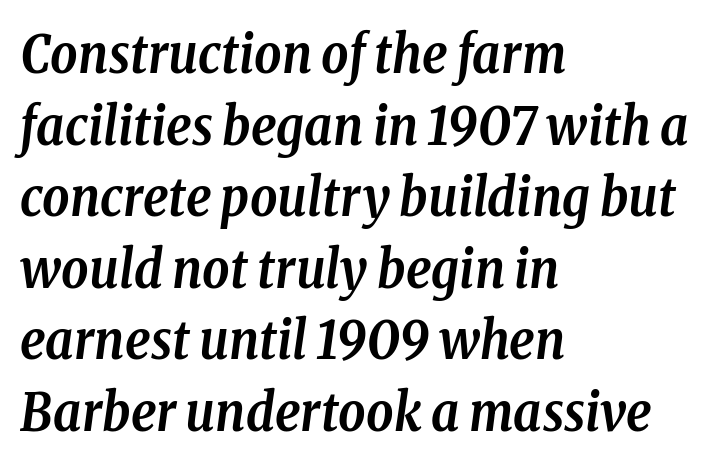
The image shows 53 px semibold, condensed serif type, italic (leaning right); set left-aligned, normal line spacing (1.35x), normal letter spacing, not underlined; low stroke contrast and a medium x-height.
